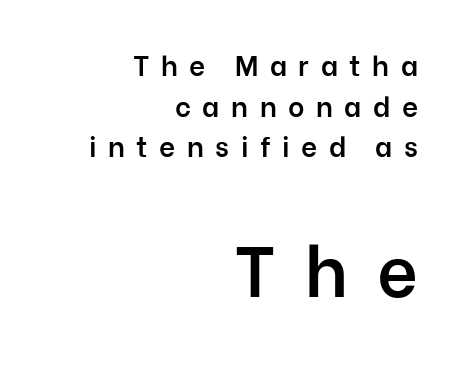
The image shows 71 px semibold sans-serif type, upright; set right-aligned, normal line spacing (1.45x), unusually wide letter spacing (+0.41 em), not underlined; the second (bottom) block is 2.54x larger; low stroke contrast and a medium x-height.
